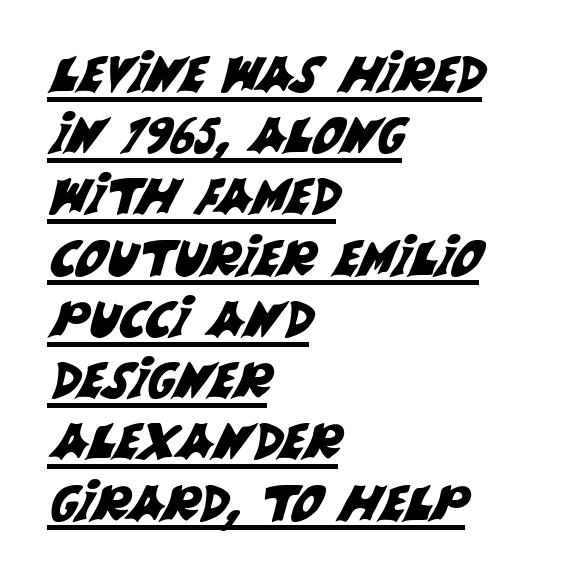
The image shows 49 px sans-serif type; set left-aligned, normal line spacing (1.25x), normal letter spacing, underlined; medium stroke contrast and a large x-height.
